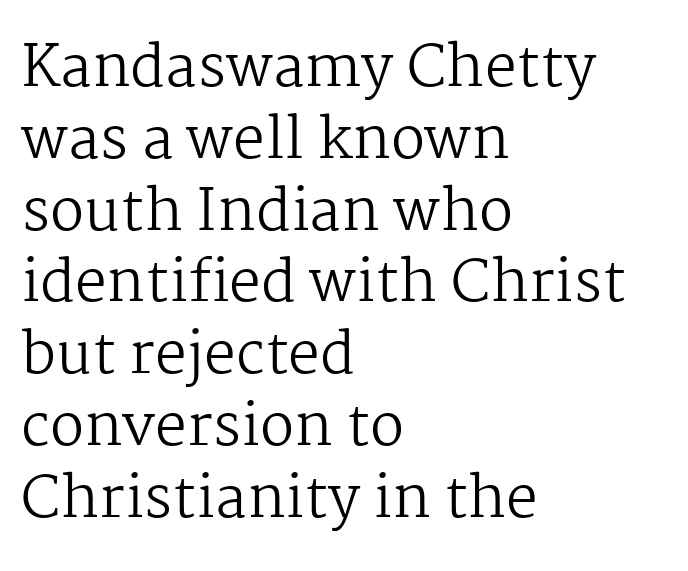
The lines sit at an ordinary, default distance from one another. Do the letters lean? They stand straight. These lines are rendered in a variable-pitch font. If you drew a ruler down the left edge, every line would touch it. Observe the ordinary spacing: letters are neighbours, not strangers.
